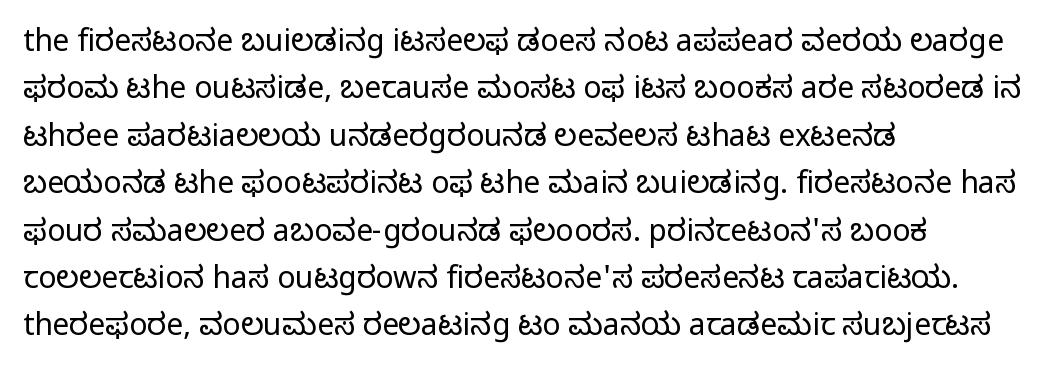
The gaps between neighbouring characters are ordinary and unremarkable. This sample is left-justified, so line endings fall wherever the words run out. Does the type have serifs? No, each stem ends abruptly. Honestly, there is no underline to notice here at all. No heavy texture on the line: the type isn't bold.
